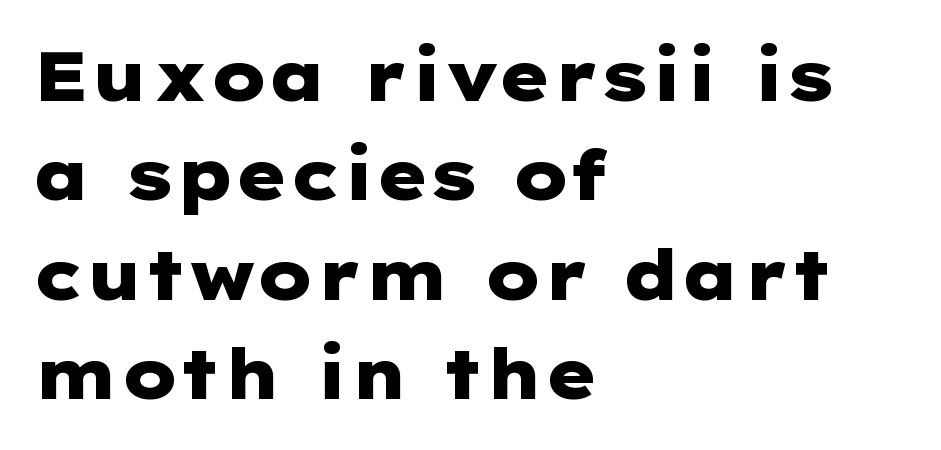
{"serif": "no", "italic": "no", "bold": "yes", "weight": "heavy", "width": "wide", "stroke_contrast": "low", "x_height": "medium", "underline": "no", "align": "left", "line_spacing": "normal", "line_spacing_ratio": 1.44, "letter_spacing": "normal", "letter_spacing_em": 0.0, "glyph_px": 69}
